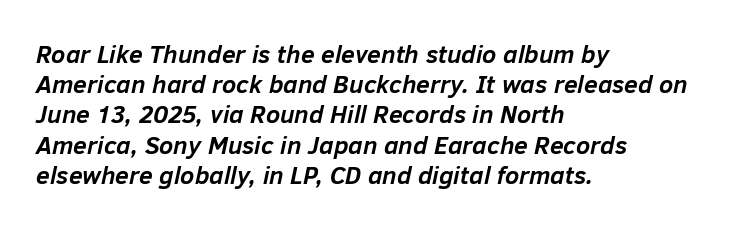
{"italic": "yes", "lean": "right", "slant_degrees": 12, "bold": "yes", "underline": "no", "align": "left", "line_spacing_ratio": 1.21, "letter_spacing": "normal", "letter_spacing_em": 0.0, "glyph_px": 25}
